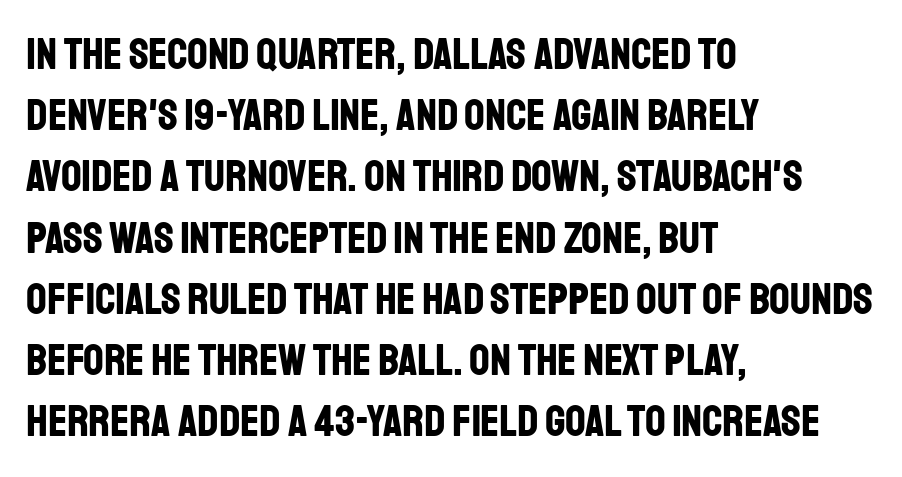
{"serif": "no", "italic": "no", "bold": "yes", "weight": "bold", "width": "condensed", "stroke_contrast": "low", "x_height": "large", "monospaced": "no", "underline": "no", "align": "left", "line_spacing": "normal", "line_spacing_ratio": 1.36, "letter_spacing": "normal", "letter_spacing_em": 0.0, "glyph_px": 45}
